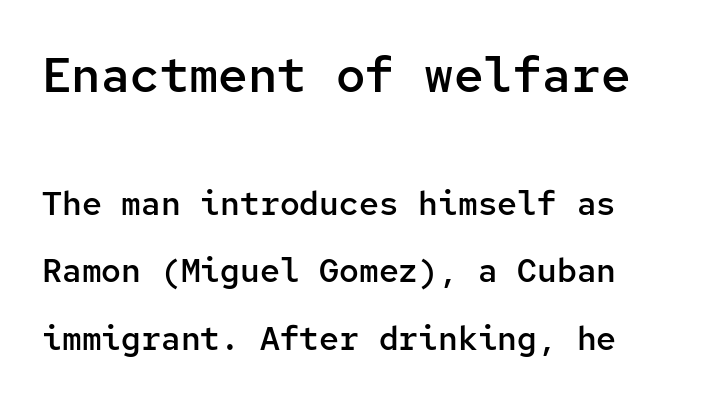
{"serif": "no", "italic": "no", "bold": "semi", "weight": "semibold", "width": "normal", "stroke_contrast": "low", "x_height": "medium", "monospaced": "yes", "underline": "no", "align": "left", "line_spacing": "loose", "line_spacing_ratio": 2.04, "letter_spacing": "normal", "letter_spacing_em": 0.0, "larger_block": "first", "size_ratio": 1.48, "glyph_px": 49}
